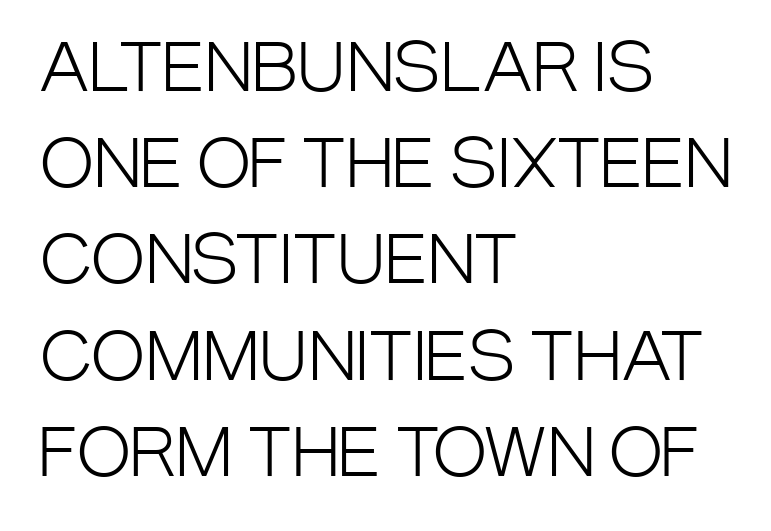
The image shows 65 px light, condensed sans-serif type, upright; set left-aligned, normal line spacing (1.48x), normal letter spacing, not underlined; low stroke contrast and a large x-height.
